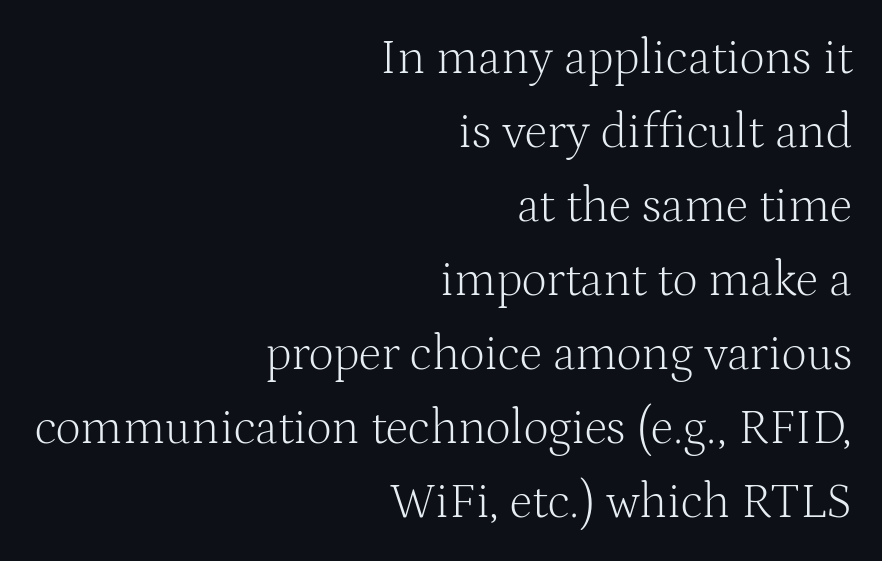
On a weight scale, this lands at 450 or below. This is serif lettering, the kind often seen in printed books. Where is the straight margin? On the right. Spacing verdict: proportional, widths tailored to each character. Nothing unusual about the tracking: characters are spaced as the font intends.
